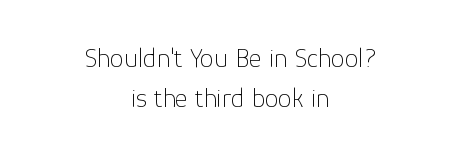
Observe the absence of serifs on each vertical stroke in this sample. Style check: upright. Does the copy run flush right? No — it is centered line by line. Students, note that the glyphs here touch the page at normal intervals. Is there much room between lines? A standard amount, neither cramped nor airy.
